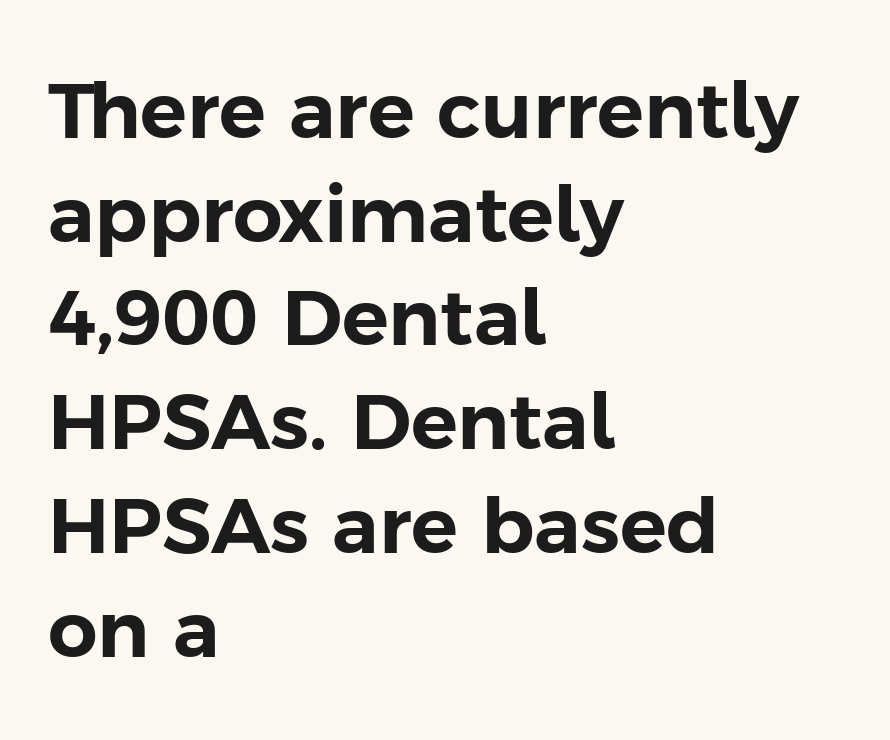
The image shows 78 px sans-serif type, upright; set left-aligned, normal line spacing (1.33x), normal letter spacing, not underlined; low stroke contrast and a medium x-height.
